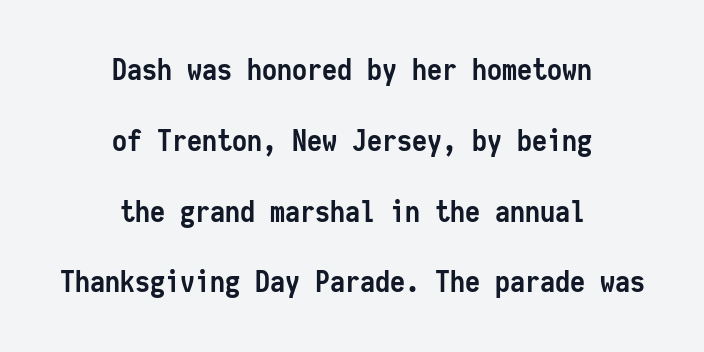
The image shows 30 px semibold, condensed sans-serif type, upright, monospaced; set centered, loose line spacing (2.36x), normal letter spacing, not underlined; low stroke contrast and a medium x-height.
